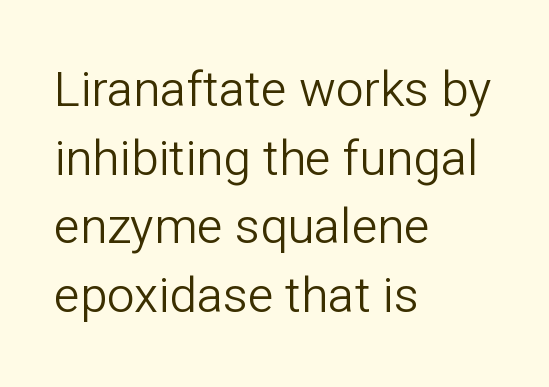
Q: Is the text bold? A: No.
Q: Is the text italic (slanted)? A: No, it is upright.
Q: Is the typeface a serif or a sans-serif typeface? A: Sans-serif.
Q: Is the text underlined? A: No.
Q: How is the paragraph aligned? A: Left-aligned.
Q: Is the spacing between letters normal or unusually wide? A: Normal.
Q: Is the spacing between lines tight, normal or loose? A: Normal.
Q: Width (condensed, normal, or wide)? A: Normal.
Q: Stroke contrast? A: Low.
Q: x-height? A: Medium.
Q: Monospaced? A: No.
